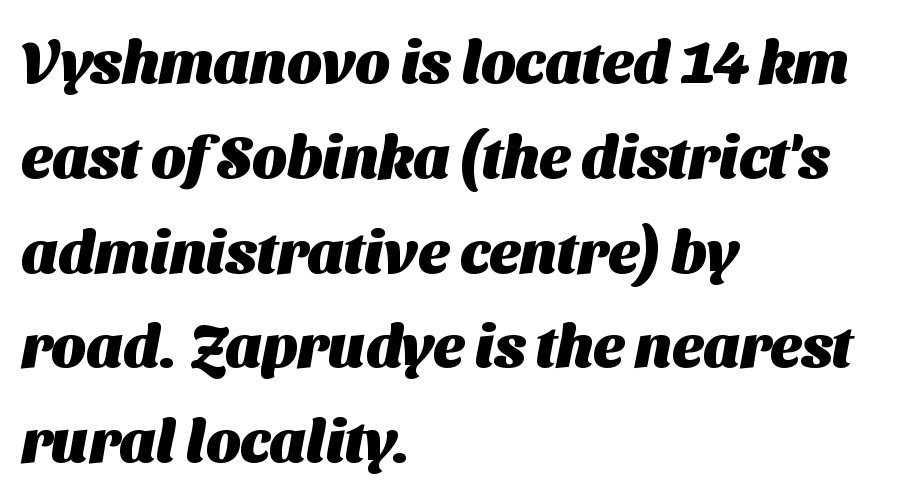
Q: Is the text bold? A: Yes.
Q: Is the typeface a serif or a sans-serif typeface? A: Sans-serif.
Q: Is the text underlined? A: No.
Q: How is the paragraph aligned? A: Left-aligned.
Q: Is the spacing between letters normal or unusually wide? A: Normal.
Q: Is the spacing between lines tight, normal or loose? A: Normal.
Q: Width (condensed, normal, or wide)? A: Normal.
Q: Stroke contrast? A: Medium.
Q: x-height? A: Medium.
Q: Monospaced? A: No.
